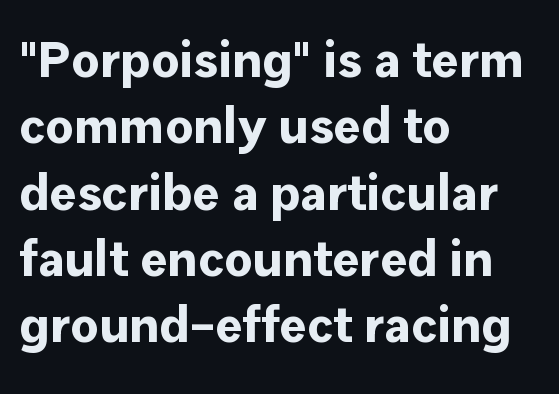
What stands out about the letter spacing? Nothing — it is the standard amount. Honestly, the row spacing looks completely unremarkable. Strong, thick strokes mark this as bold type. A typesetter would label this face a sans. Beneath every word, the page is bare.
